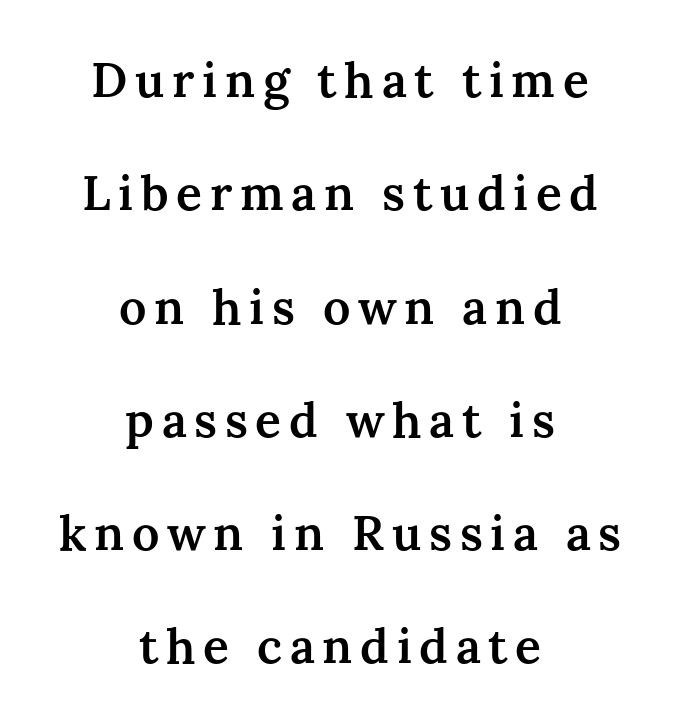
Q: Is the text bold? A: Semi-bold.
Q: Is the text italic (slanted)? A: No, it is upright.
Q: Is the typeface a serif or a sans-serif typeface? A: Serif.
Q: Is the text underlined? A: No.
Q: How is the paragraph aligned? A: Centered.
Q: Is the spacing between lines tight, normal or loose? A: Loose.
Q: Width (condensed, normal, or wide)? A: Normal.
Q: Stroke contrast? A: Medium.
Q: x-height? A: Medium.
Q: Monospaced? A: No.
